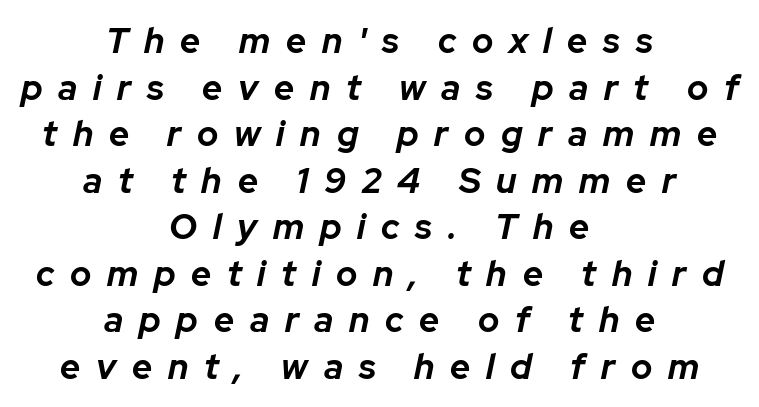
{"italic": "yes", "lean": "right", "slant_degrees": 12, "bold": "yes", "weight": "bold", "width": "normal", "stroke_contrast": "low", "x_height": "medium", "monospaced": "no", "underline": "no", "align": "center", "line_spacing": "normal", "line_spacing_ratio": 1.33, "letter_spacing": "wide", "letter_spacing_em": 0.45, "glyph_px": 35}
